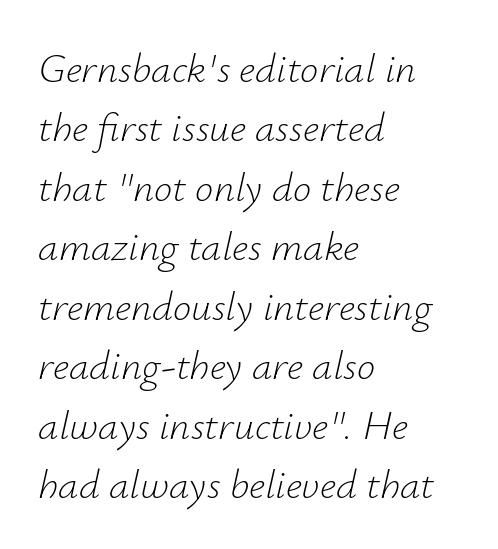
Weight: in the light-to-regular range. Compared with a centered layout, this one pins lines to the left instead. Looking at the ascenders, they clearly lean. Each row of text sits above clean, open space.
